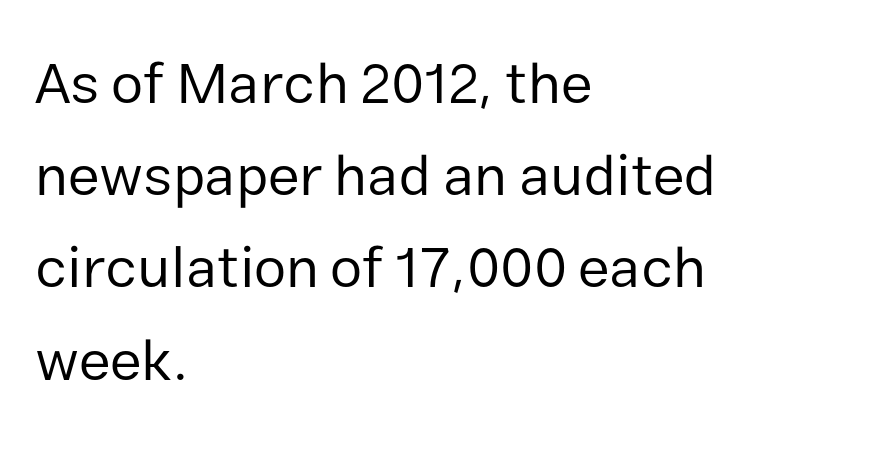
Does the copy run flush right? No — it runs flush left. The letters stand straight up with perfectly vertical stems. Do the characters align in a grid? No, the font is proportional. Bold? No — there's no thickening of the strokes. The face used here is a sans, in the tradition of grotesques and geometrics. No extra tracking has been applied to these lines.
